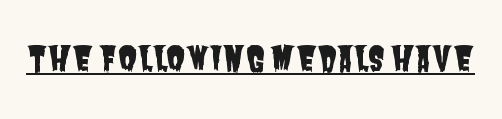
The image shows 34 px condensed sans-serif type; set normal letter spacing, underlined; low stroke contrast and a large x-height.
